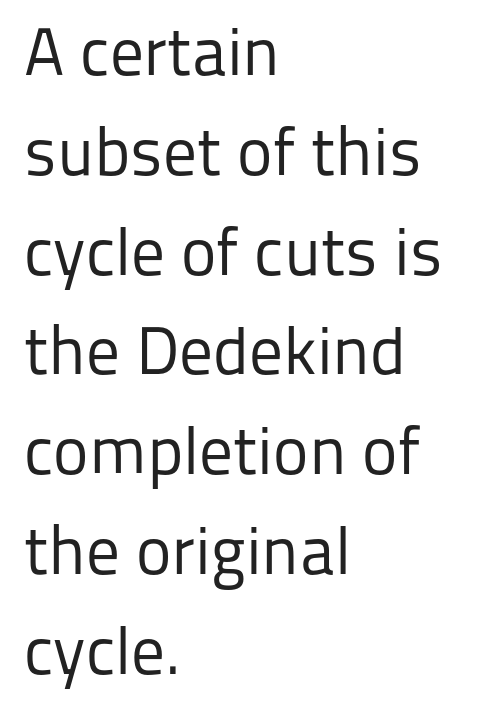
Q: Is the text bold? A: No.
Q: Is the text italic (slanted)? A: No, it is upright.
Q: Is the typeface a serif or a sans-serif typeface? A: Sans-serif.
Q: Is the text underlined? A: No.
Q: How is the paragraph aligned? A: Left-aligned.
Q: Is the spacing between letters normal or unusually wide? A: Normal.
Q: Is the spacing between lines tight, normal or loose? A: Normal.
Q: Width (condensed, normal, or wide)? A: Normal.
Q: Stroke contrast? A: Low.
Q: x-height? A: Medium.
Q: Monospaced? A: No.
